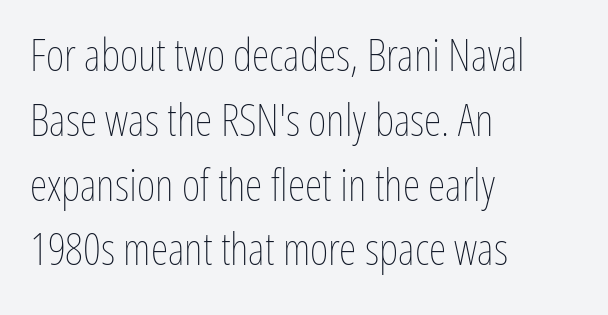
This sample keeps an unexceptional amount of space between lines. Posture: upright roman. The gap between lines stays unmarked. The face looks like a standard text weight, possibly lighter. Nothing unusual about the tracking: characters are spaced as the font intends. Proportional: the letters do not fall into vertical columns.
